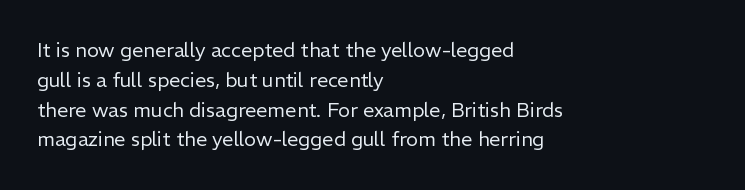
Q: Is the text bold? A: No.
Q: Is the text italic (slanted)? A: No, it is upright.
Q: Is the text underlined? A: No.
Q: How is the paragraph aligned? A: Left-aligned.
Q: Is the spacing between letters normal or unusually wide? A: Normal.
Q: Is the spacing between lines tight, normal or loose? A: Normal.
